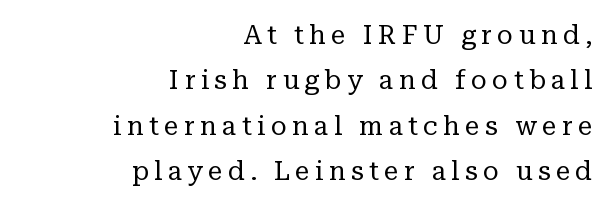
Q: Is the text bold? A: No.
Q: Is the text italic (slanted)? A: No, it is upright.
Q: Is the text underlined? A: No.
Q: How is the paragraph aligned? A: Right-aligned.
Q: Is the spacing between letters normal or unusually wide? A: Unusually wide.
